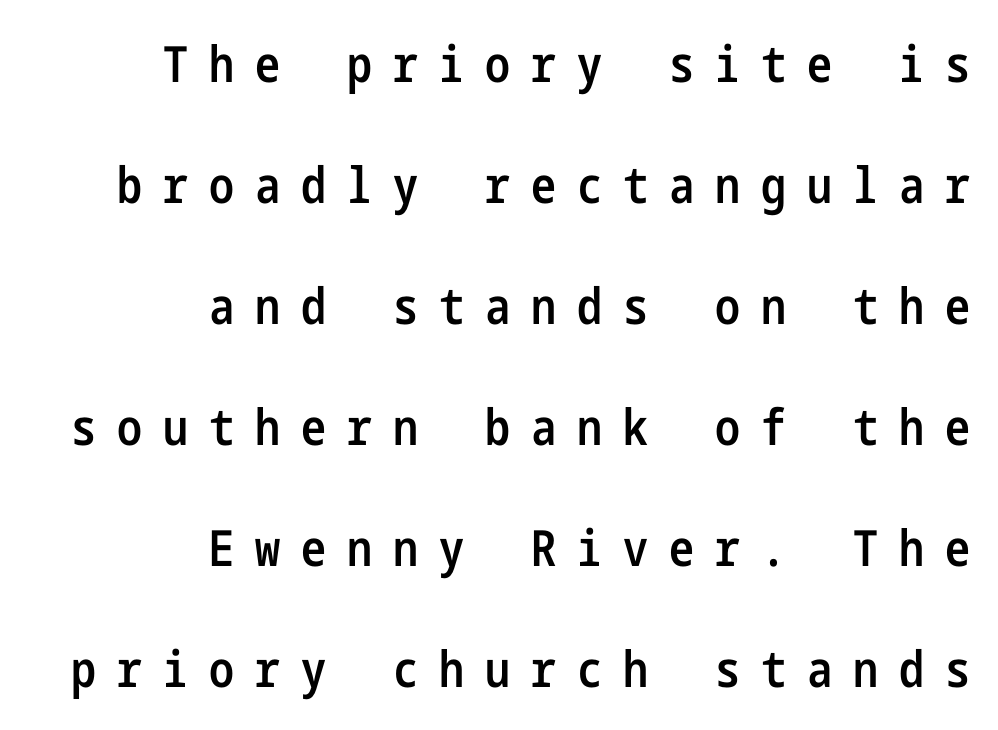
There is plenty of visible air inserted between adjacent glyphs. Line ends are locked; line starts wander. Is there much room between lines? Yes — plenty of vertical air separates them. Summary of weight: moderately heavy, a semibold. The glyphs in this specimen are sans serif. Notice how the stems are strictly vertical — no italics here.
